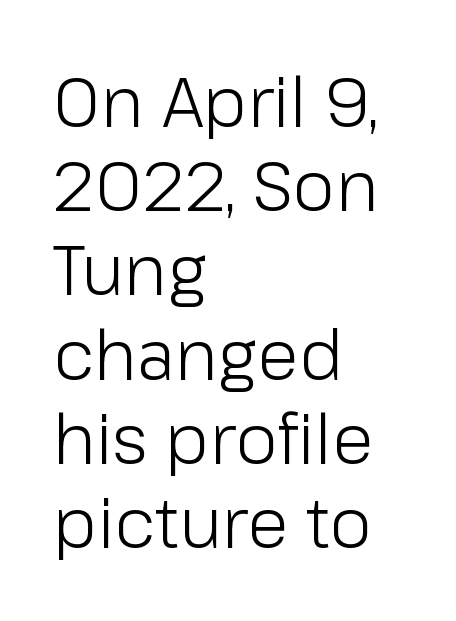
What kind of face is this? One without serifs — a sans. Think of a printed novel: that variable character pitch is what you see here. The line texture is even and compact thanks to regular tracking. Visually the block forms a straight wall on the left and a jagged coastline on the right. Designer's note — italics off, roman on.
